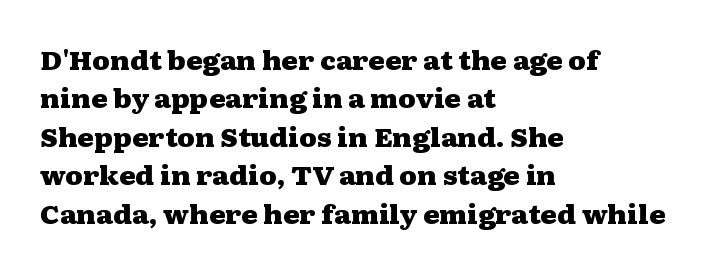
{"italic": "no", "bold": "yes", "underline": "no", "align": "left", "line_spacing": "normal", "line_spacing_ratio": 1.54, "letter_spacing": "normal", "letter_spacing_em": 0.0, "glyph_px": 25}
